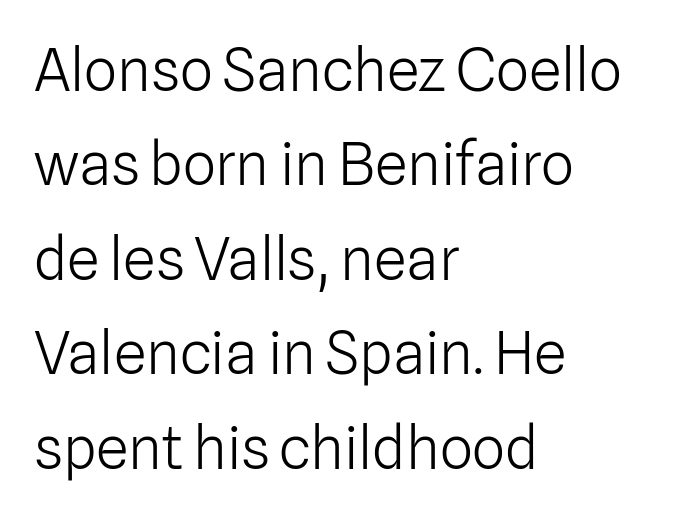
Q: Is the text bold? A: No.
Q: Is the text italic (slanted)? A: No, it is upright.
Q: Is the typeface a serif or a sans-serif typeface? A: Sans-serif.
Q: Is the text underlined? A: No.
Q: How is the paragraph aligned? A: Left-aligned.
Q: Is the spacing between letters normal or unusually wide? A: Normal.
Q: Is the spacing between lines tight, normal or loose? A: Normal.
Q: Width (condensed, normal, or wide)? A: Normal.
Q: Stroke contrast? A: Low.
Q: x-height? A: Medium.
Q: Monospaced? A: No.
